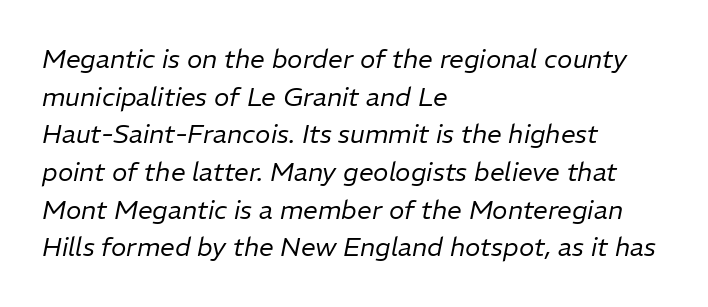
{"italic": "yes", "lean": "right", "slant_degrees": 11, "bold": "no", "underline": "no", "align": "left", "line_spacing": "normal", "line_spacing_ratio": 1.45, "letter_spacing": "normal", "letter_spacing_em": 0.0, "glyph_px": 26}
